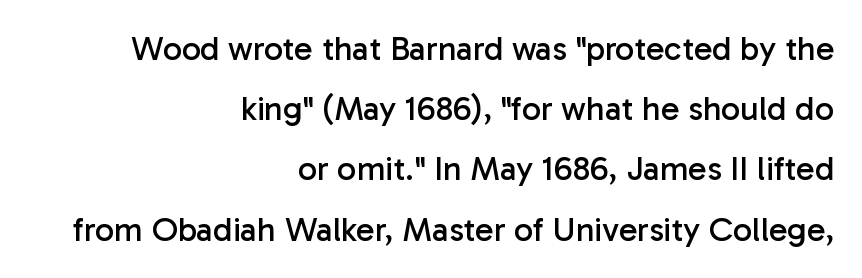
{"serif": "no", "italic": "no", "bold": "no", "weight": "regular", "width": "normal", "stroke_contrast": "low", "x_height": "medium", "monospaced": "no", "underline": "no", "align": "right", "line_spacing_ratio": 1.77, "letter_spacing": "normal", "letter_spacing_em": 0.0, "glyph_px": 34}
